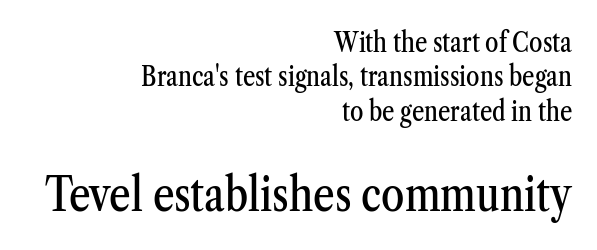
{"serif": "yes", "italic": "no", "width": "condensed", "stroke_contrast": "medium", "x_height": "medium", "monospaced": "no", "underline": "no", "align": "right", "line_spacing": "normal", "line_spacing_ratio": 1.27, "letter_spacing": "normal", "letter_spacing_em": 0.0, "larger_block": "second", "size_ratio": 1.74, "glyph_px": 47}
